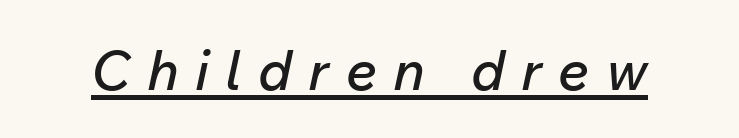
The image shows 55 px text type, italic (leaning right); set unusually wide letter spacing (+0.3 em), underlined; low stroke contrast and a medium x-height.
